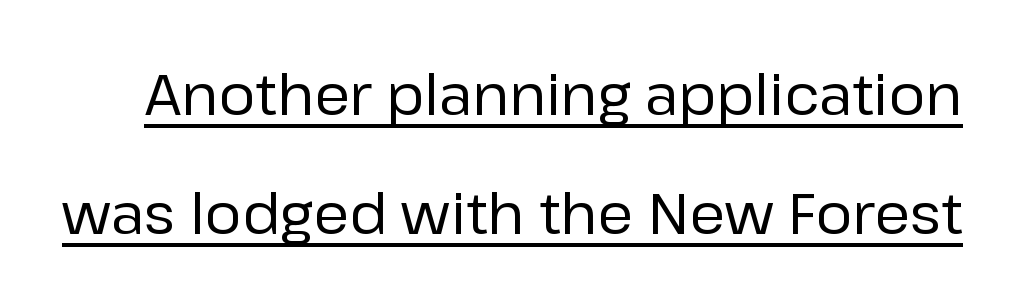
Decoration check: the copy is underlined. These lines are rendered in a variable-pitch font. The face used here is rendered with its standard letterfit. Posture: upright roman. Is the type heavy? It reads as light-to-regular instead.
